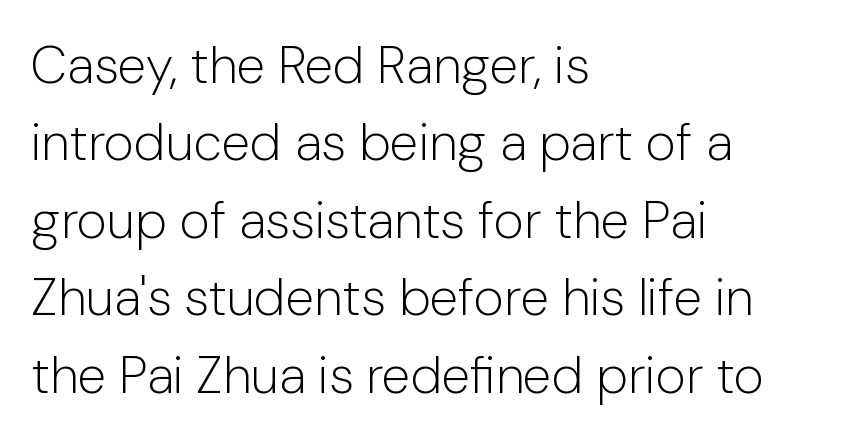
The image shows 52 px light sans-serif type, upright; set left-aligned, normal line spacing (1.49x), normal letter spacing, not underlined; low stroke contrast and a medium x-height.
